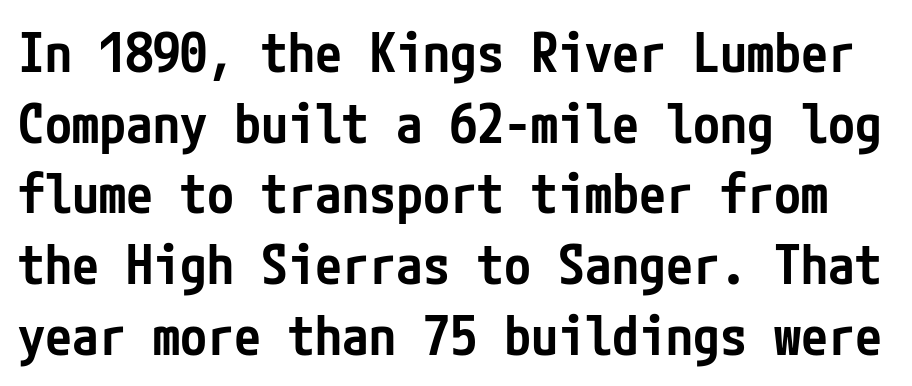
{"serif": "no", "italic": "no", "bold": "semi", "weight": "semibold", "width": "condensed", "stroke_contrast": "low", "x_height": "medium", "underline": "no", "line_spacing": "normal", "line_spacing_ratio": 1.31, "letter_spacing": "normal", "letter_spacing_em": 0.0, "glyph_px": 54}
